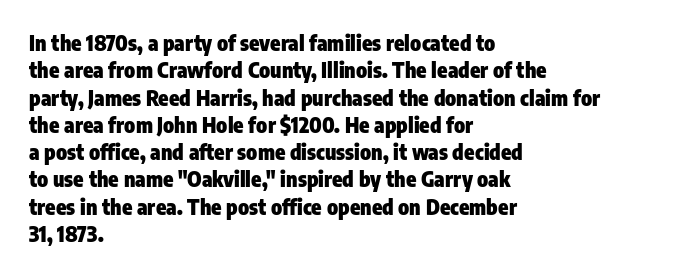
The rendering anchors every line to the left-hand side. This is the regular roman posture of the typeface. A normal amount of white space separates one row of letters from the next. The face used here is rendered with its standard letterfit. A clean baseline with only descenders dipping below it. The sample has been set heavy, in full bold.
